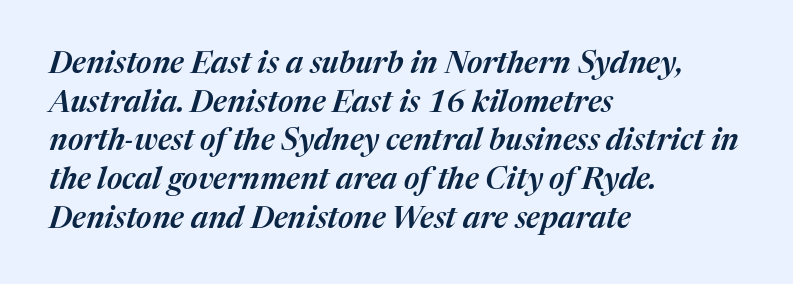
{"italic": "yes", "lean": "right", "slant_degrees": 17, "width": "normal", "stroke_contrast": "medium", "x_height": "medium", "monospaced": "no", "underline": "no", "align": "left", "line_spacing": "normal", "line_spacing_ratio": 1.29, "letter_spacing": "normal", "letter_spacing_em": 0.0, "glyph_px": 30}
